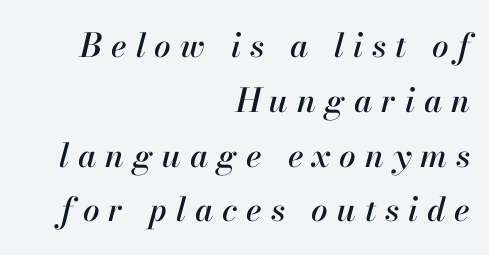
The image shows 33 px text type, italic (leaning right); set right-aligned, normal line spacing (1.66x), unusually wide letter spacing (+0.27 em), not underlined; high stroke contrast and a small x-height.
